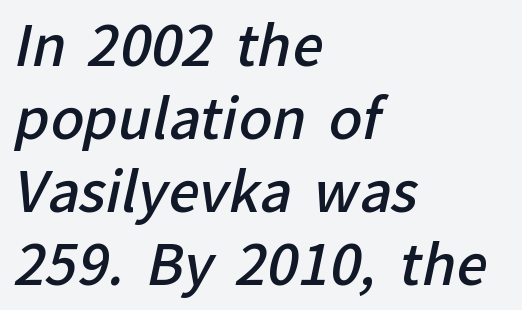
The image shows 55 px semibold sans-serif type; set left-aligned, normal line spacing (1.33x), normal letter spacing, not underlined; low stroke contrast and a medium x-height.
